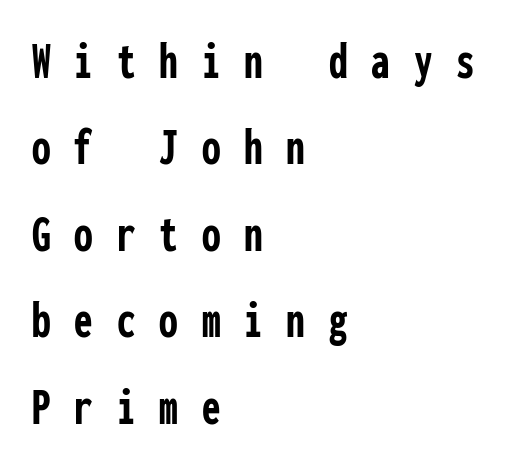
The image shows 53 px semibold, condensed sans-serif type, upright, monospaced; set left-aligned, normal line spacing (1.63x), unusually wide letter spacing (+0.45 em), not underlined; low stroke contrast and a medium x-height.
